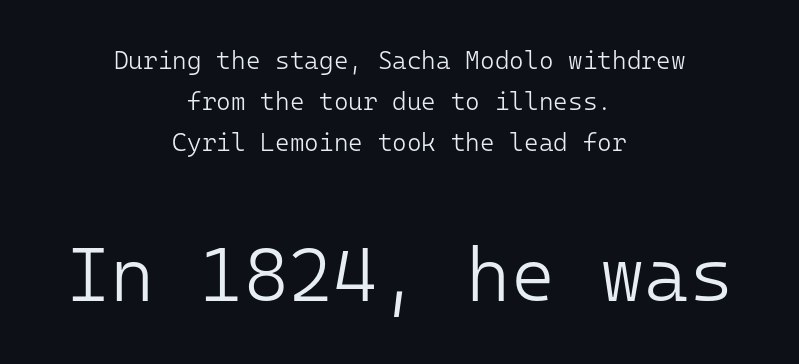
The image shows 76 px light sans-serif type, upright, monospaced; set centered, normal line spacing (1.65x), normal letter spacing, not underlined; the second (bottom) block is 3.04x larger; low stroke contrast and a medium x-height.
